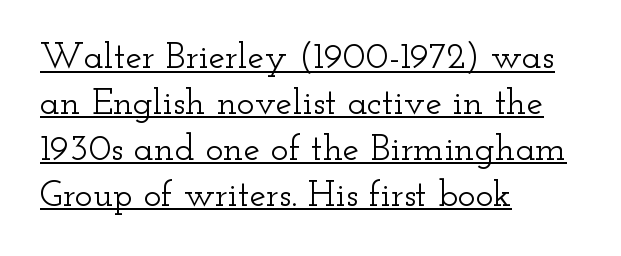
Q: Is the text italic (slanted)? A: No, it is upright.
Q: Is the typeface a serif or a sans-serif typeface? A: Serif.
Q: Is the text underlined? A: Yes.
Q: How is the paragraph aligned? A: Left-aligned.
Q: Is the spacing between letters normal or unusually wide? A: Normal.
Q: Width (condensed, normal, or wide)? A: Wide.
Q: Stroke contrast? A: Low.
Q: x-height? A: Small.
Q: Monospaced? A: No.
